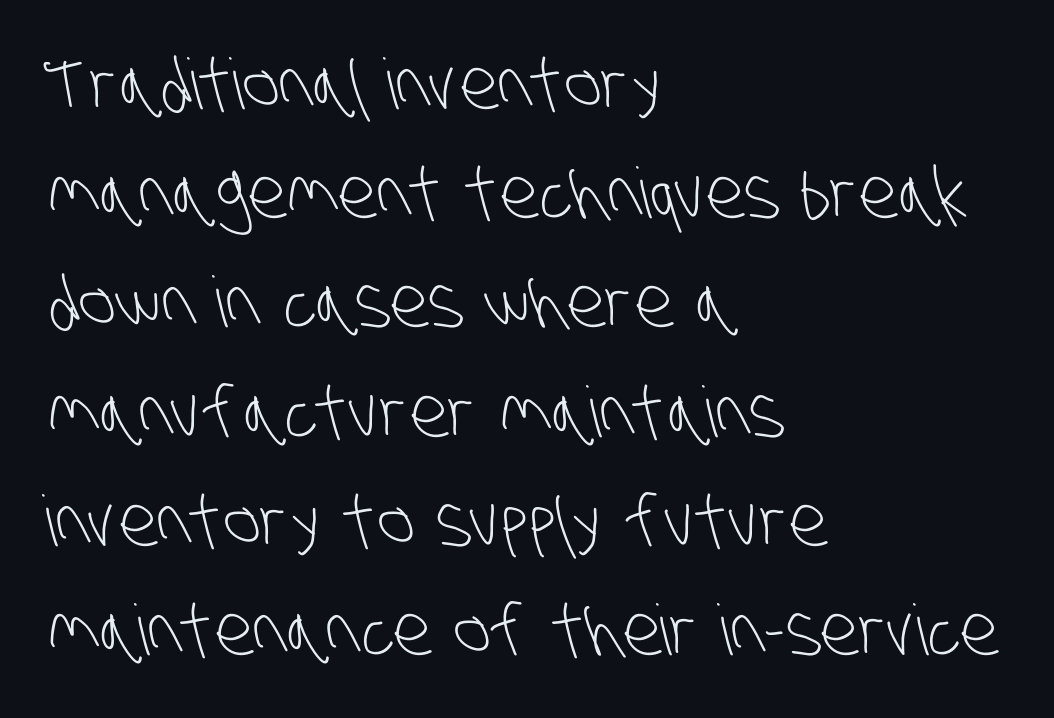
{"serif": "no", "bold": "no", "weight": "light", "width": "condensed", "stroke_contrast": "low", "x_height": "large", "monospaced": "no", "underline": "no", "align": "left", "line_spacing": "normal", "line_spacing_ratio": 1.56, "letter_spacing": "normal", "letter_spacing_em": 0.0, "glyph_px": 70}
